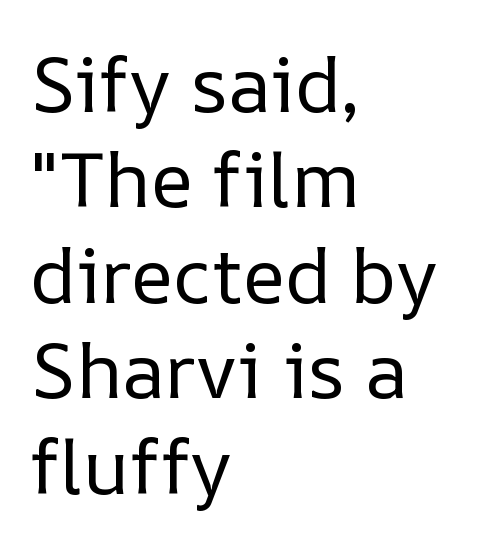
{"italic": "no", "bold": "no", "weight": "regular", "width": "normal", "stroke_contrast": "low", "x_height": "medium", "monospaced": "no", "underline": "no", "align": "left", "line_spacing_ratio": 1.24, "letter_spacing": "normal", "letter_spacing_em": 0.0, "glyph_px": 77}
